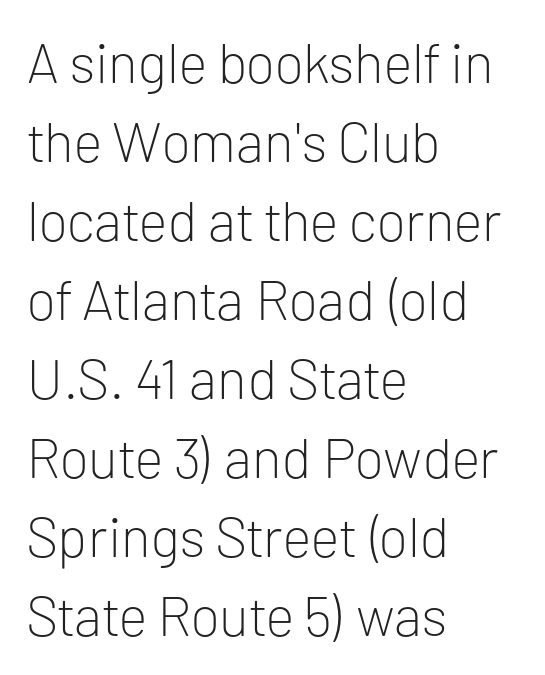
Stroke thickness stays within the range of a standard reading face or lighter. Check the space under the baseline: it is left empty. This sample uses a sans-serif face. No extra tracking has been applied to these lines. Summary of vertical rhythm: regular, with standard interline spacing.
